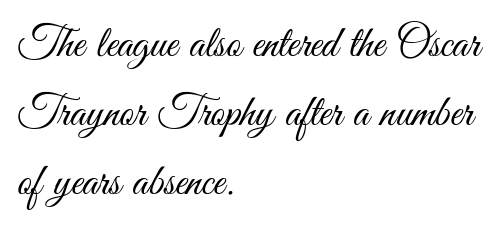
{"serif": "no", "bold": "no", "weight": "light", "width": "condensed", "stroke_contrast": "medium", "x_height": "small", "monospaced": "no", "underline": "no", "align": "left", "line_spacing": "normal", "line_spacing_ratio": 1.53, "letter_spacing": "normal", "letter_spacing_em": 0.0, "glyph_px": 45}
